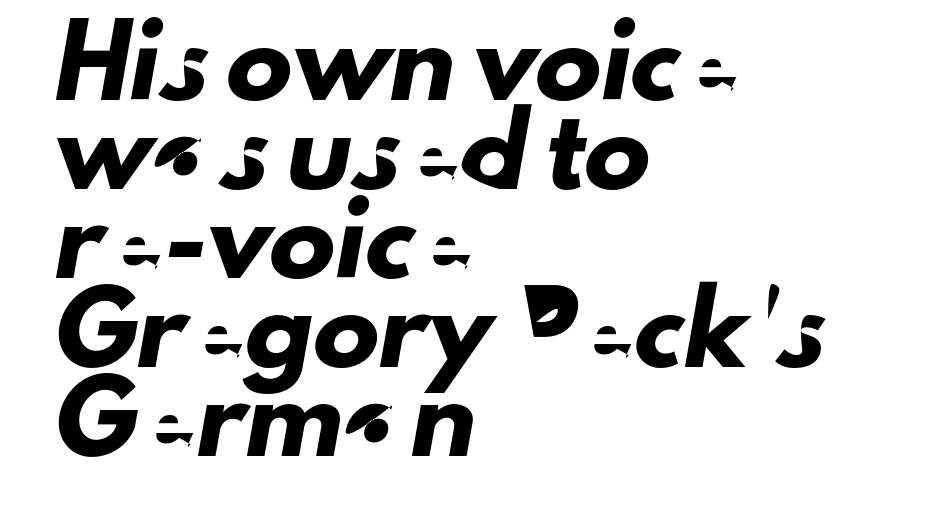
Honestly, there is no underline to notice here at all. This sample uses plain, unmodified letter spacing. Note the varied advance widths — an 'i' is clearly narrower than an 'm'. Leftover space on each line is placed entirely after the last word. Stroke terminals: plain, sans-serif. The line-height multiplier appears to be the usual default.
